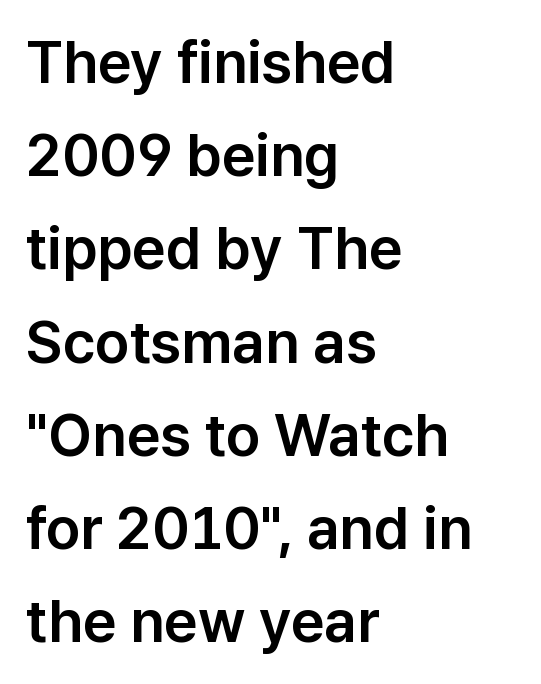
Q: Is the text italic (slanted)? A: No, it is upright.
Q: Is the typeface a serif or a sans-serif typeface? A: Sans-serif.
Q: Is the text underlined? A: No.
Q: How is the paragraph aligned? A: Left-aligned.
Q: Is the spacing between letters normal or unusually wide? A: Normal.
Q: Is the spacing between lines tight, normal or loose? A: Normal.
Q: Width (condensed, normal, or wide)? A: Normal.
Q: Stroke contrast? A: Low.
Q: x-height? A: Medium.
Q: Monospaced? A: No.
